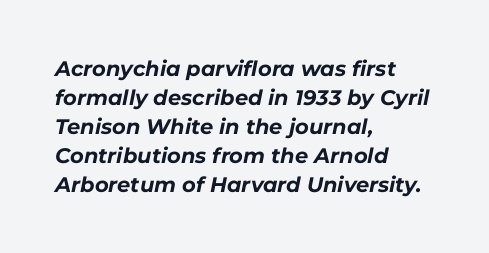
The image shows 21 px bold type, italic (leaning right); set left-aligned, normal line spacing (1.38x), normal letter spacing, not underlined.
